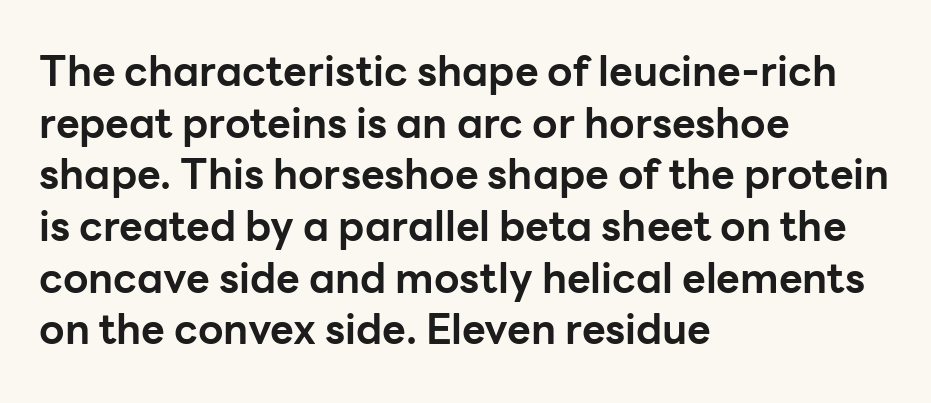
The image shows 41 px bold sans-serif type, upright; set left-aligned, normal line spacing (1.26x), normal letter spacing, not underlined; low stroke contrast and a medium x-height.
